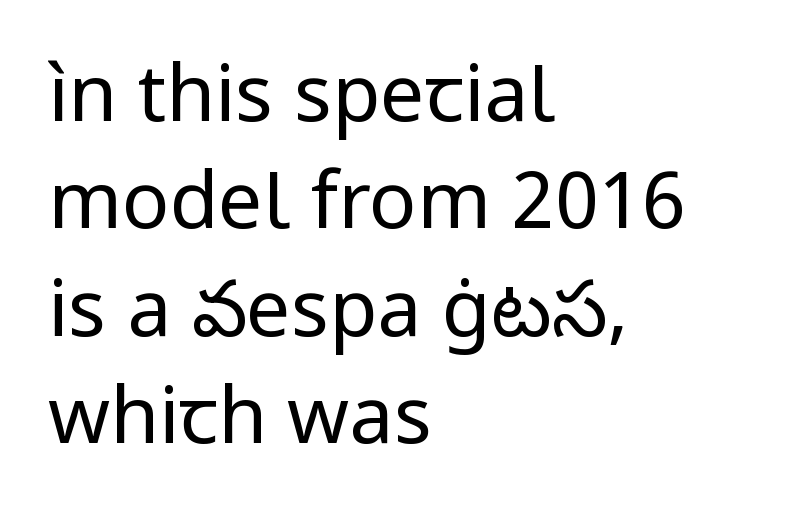
The image shows 79 px regular-weight sans-serif type, upright; set left-aligned, normal line spacing (1.36x), normal letter spacing, not underlined; low stroke contrast and a medium x-height.
